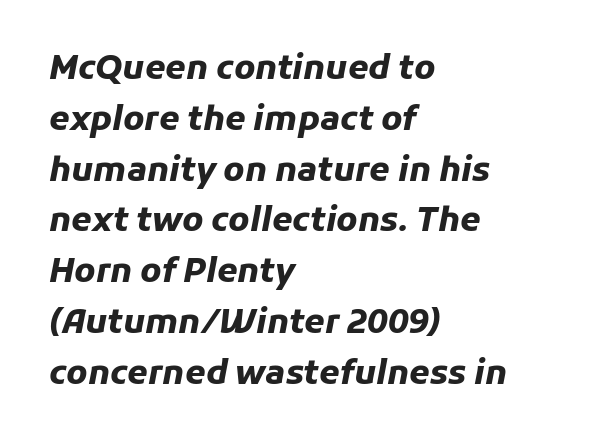
The image shows 33 px heavy type, italic (leaning right); set left-aligned, normal line spacing (1.54x), normal letter spacing, not underlined; low stroke contrast and a medium x-height.
